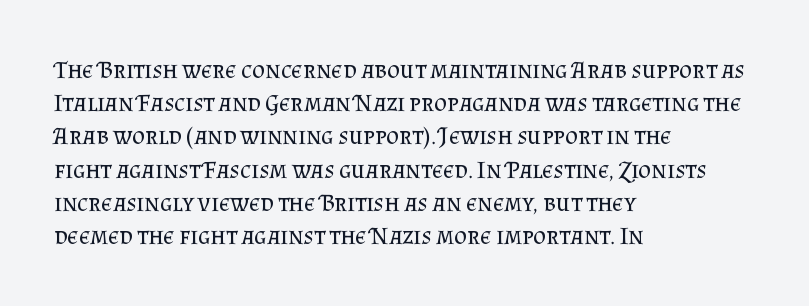
{"italic": "no", "bold": "no", "underline": "no", "align": "left", "line_spacing": "normal", "line_spacing_ratio": 1.33, "letter_spacing": "normal", "letter_spacing_em": 0.0, "glyph_px": 25}
